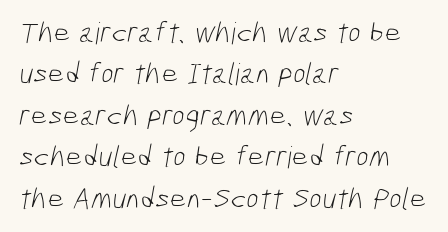
No chunkiness to these letters — they're not bold. The rag falls on the right side of this text block. No feet cap the strokes, marking this as sans-serif type. This sample keeps an unexceptional amount of space between lines. The letters sit at their default tracking, neither squeezed nor spread.
